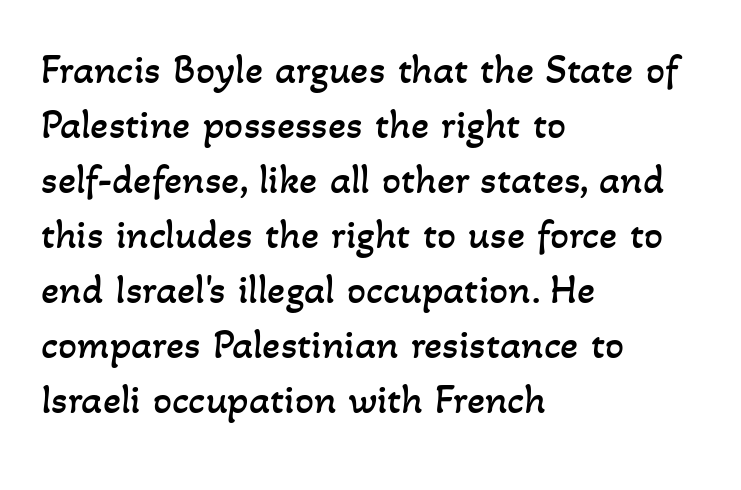
The image shows 42 px regular-weight type; set left-aligned, normal line spacing (1.31x), normal letter spacing, not underlined; low stroke contrast and a small x-height.
